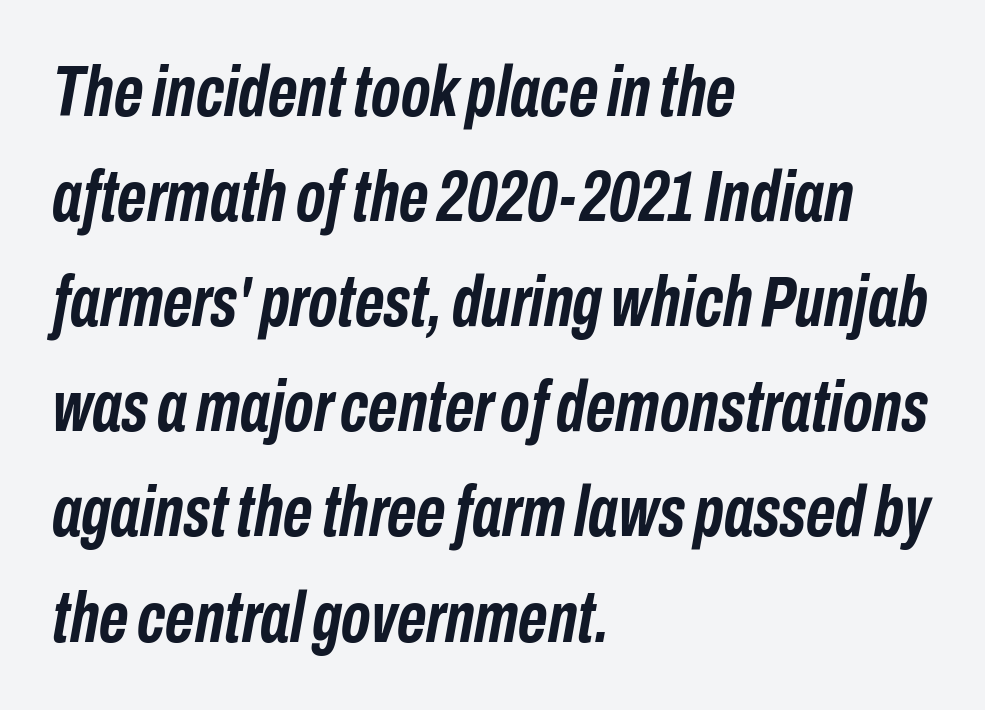
The image shows 72 px semibold, condensed type, italic (leaning right); set left-aligned, normal line spacing (1.46x), normal letter spacing, not underlined; low stroke contrast and a medium x-height.
